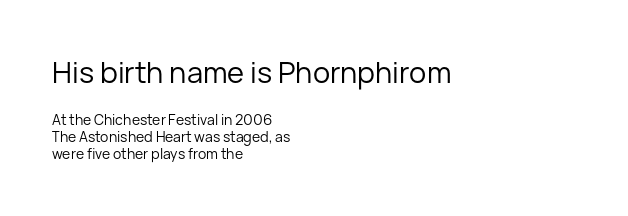
You could not count columns in this text — the font is proportionally spaced. Unlike a traditional serif, this face leaves its strokes unadorned. The face looks like a standard text weight, possibly lighter. Compared with typical body copy, the letter spacing here is the same. Bare-footed words on every line.
